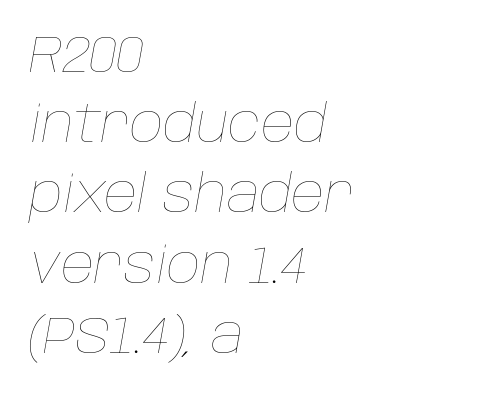
The rendering applies a slant to the glyphs. Leftover space on each line is placed entirely after the last word. Horizontal bands of white between lines are of average thickness. Weight class: somewhere from thin through regular. Anything drawn beneath the words? Only blank space.
